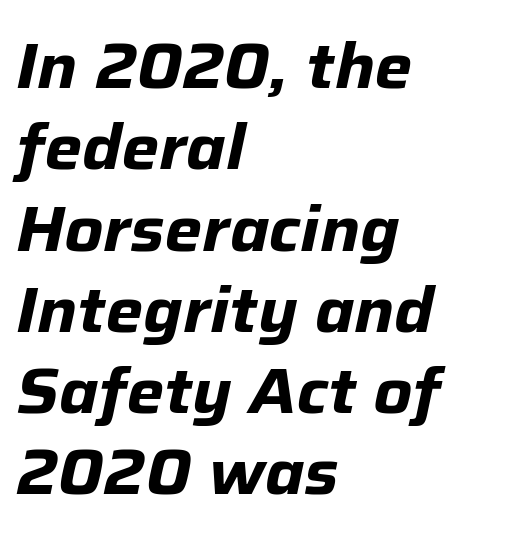
The text carries the slant typical of an italic or oblique font. Chunky letters — that's bold for sure. Just letters on the line, the space beneath them empty. Regarding leading, the lines here are spaced in the standard way. How are the letters spaced? Ordinarily, with no added tracking.
